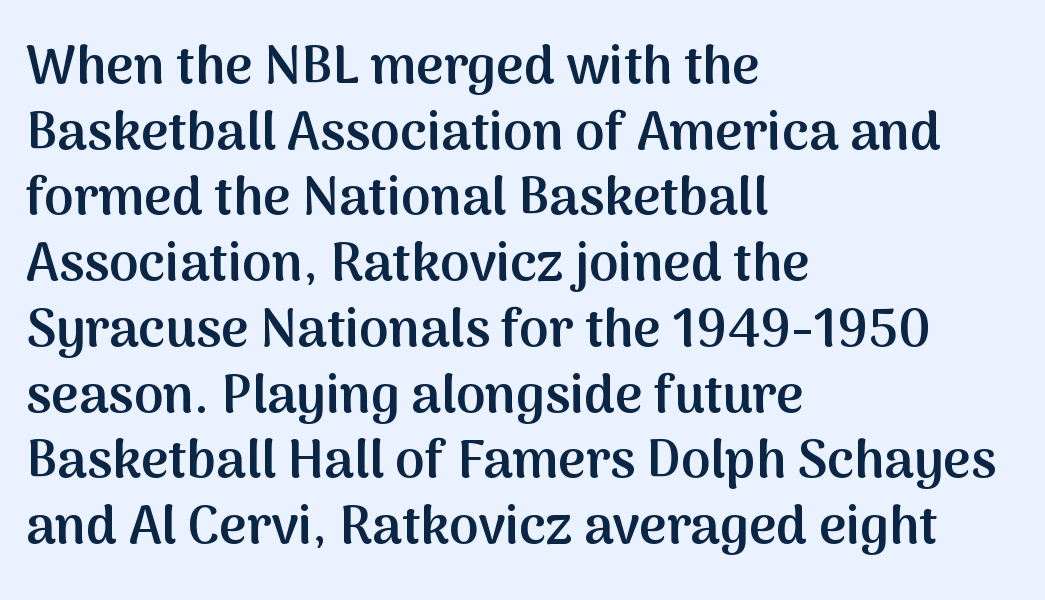
These lines are set flush left with a ragged right edge. A typesetter would call this proportional, since set widths differ per character. These lines carry some extra weight — a demibold, not a full bold. This is roman type, the default non-slanted kind. Nothing sits at the stroke ends, so this counts as sans-serif. Compared with typical body copy, the letter spacing here is the same.
